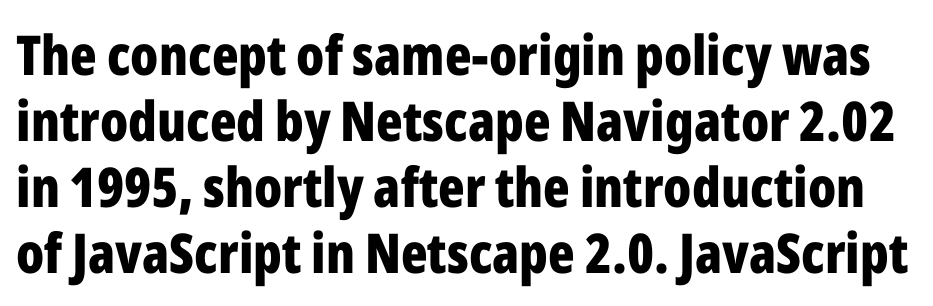
Posture: vertical. Any mark beneath the type? The region is blank. The characters display no serif detailing; their extremities are plain. The type is set solid horizontally, with unmodified tracking. The passage shown is typed in a proportional face where columns would drift. A dark, heavy texture on the line: the type is bold.
